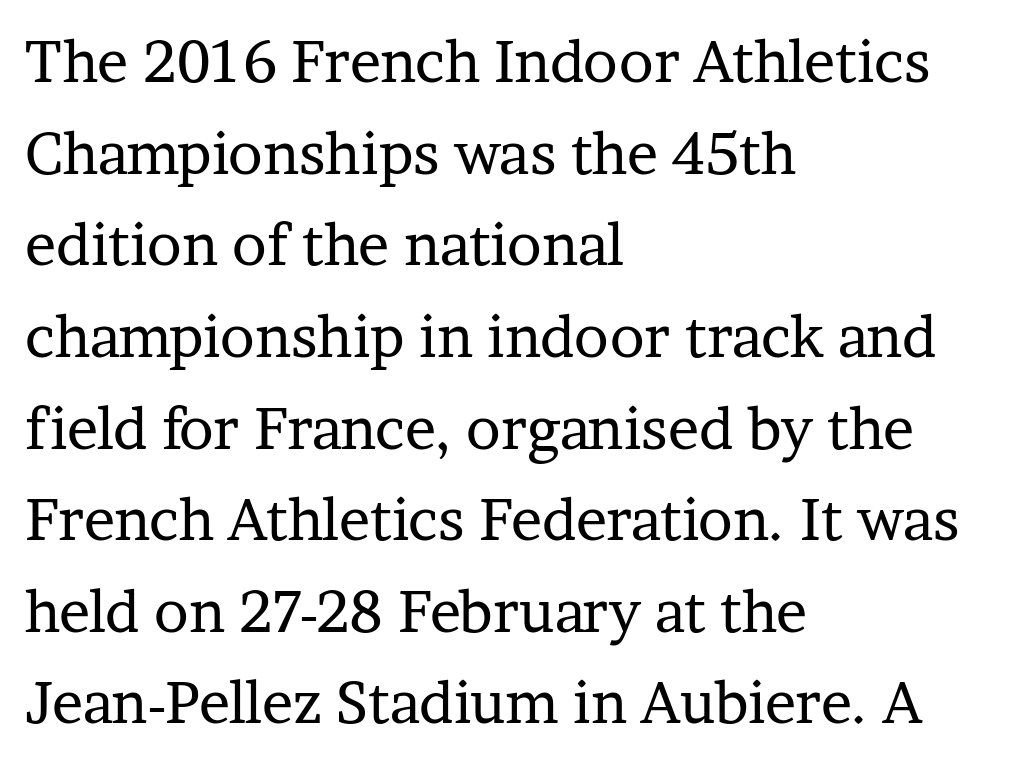
Note the varied advance widths — an 'i' is clearly narrower than an 'm'. This is not heavy type; no bold has been used. Line spacing here is normal. Underlining? Definitely not there. What stands out about the letter spacing? Nothing — it is the standard amount.
